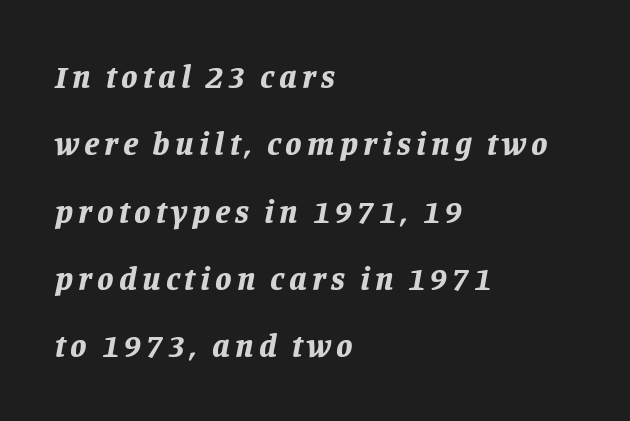
Interline gaps are noticeably wide in this sample. Is this a fixed-width face? No — the glyphs have proportional, varying widths. Compared with a centered layout, this one pins lines to the left instead. A bare baseline throughout the passage. Heavy, bold letterforms. The glyphs look as if they've been sheared to an angle.
